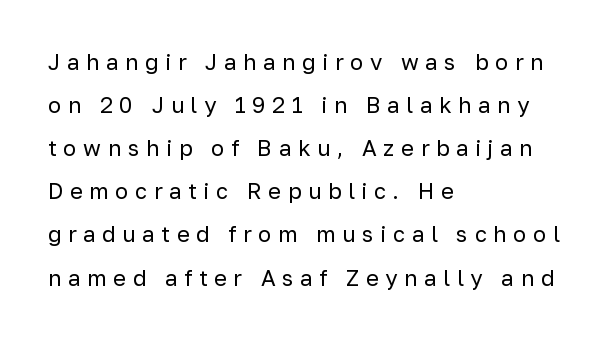
Q: Is the text bold? A: No.
Q: Is the text italic (slanted)? A: No, it is upright.
Q: Is the text underlined? A: No.
Q: How is the paragraph aligned? A: Left-aligned.
Q: Is the spacing between letters normal or unusually wide? A: Unusually wide.
Q: Is the spacing between lines tight, normal or loose? A: Loose.
